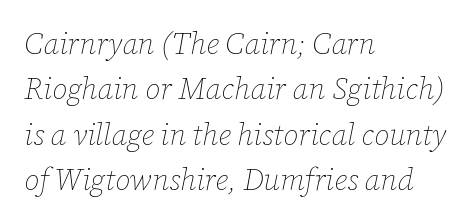
The vertical gap from one line to the next is medium. The compositor pushed each line to the left boundary. The rendering applies a slant to the glyphs. Here the designer chose a conventional face with non-uniform glyph widths. Decoration check: the copy has no underline. The passage shown is not bold in any degree.
